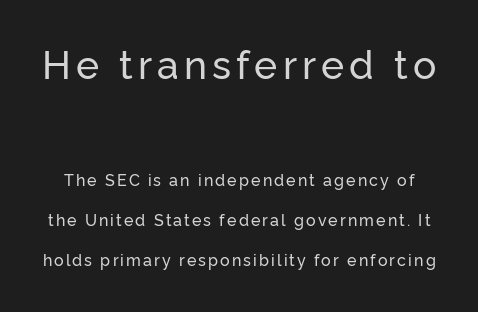
Q: Is the text italic (slanted)? A: No, it is upright.
Q: Is the typeface a serif or a sans-serif typeface? A: Sans-serif.
Q: Is the text underlined? A: No.
Q: Is the spacing between lines tight, normal or loose? A: Loose.
Q: Which block of text is set in a larger size, the first (top) or the second (bottom)? A: The first (top) one.
Q: Width (condensed, normal, or wide)? A: Normal.
Q: Stroke contrast? A: Low.
Q: x-height? A: Medium.
Q: Monospaced? A: No.
